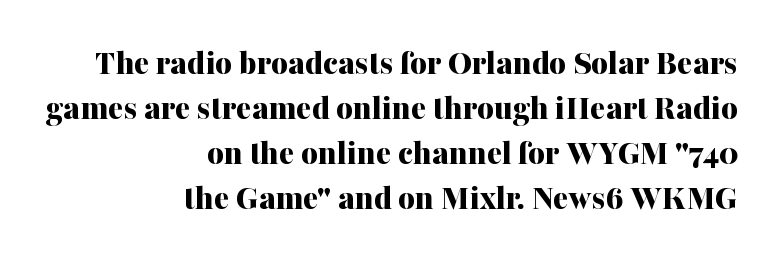
{"serif": "yes", "italic": "no", "bold": "yes", "weight": "bold", "width": "normal", "stroke_contrast": "medium", "x_height": "medium", "monospaced": "no", "underline": "no", "align": "right", "line_spacing": "normal", "line_spacing_ratio": 1.25, "letter_spacing": "normal", "letter_spacing_em": 0.0, "glyph_px": 36}
